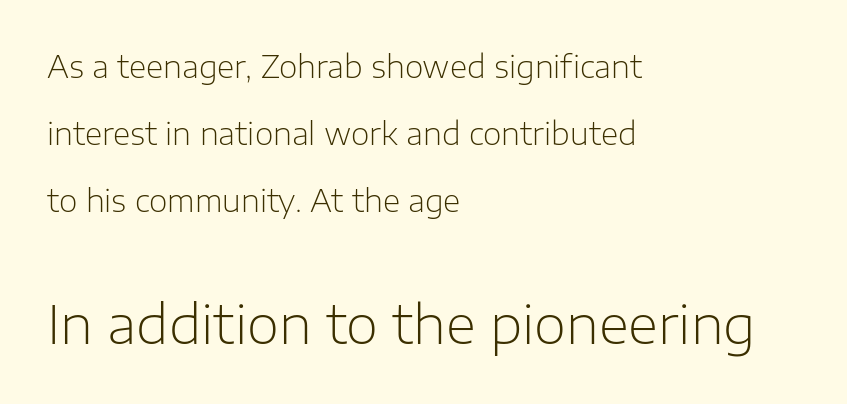
Q: Is the text bold? A: No.
Q: Is the text italic (slanted)? A: No, it is upright.
Q: Is the typeface a serif or a sans-serif typeface? A: Sans-serif.
Q: Is the text underlined? A: No.
Q: How is the paragraph aligned? A: Left-aligned.
Q: Is the spacing between letters normal or unusually wide? A: Normal.
Q: Is the spacing between lines tight, normal or loose? A: Loose.
Q: Which block of text is set in a larger size, the first (top) or the second (bottom)? A: The second (bottom) one.
Q: Width (condensed, normal, or wide)? A: Normal.
Q: Stroke contrast? A: Low.
Q: x-height? A: Medium.
Q: Monospaced? A: No.
